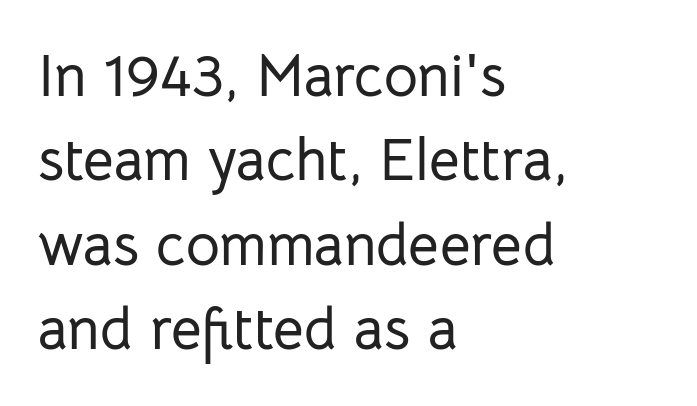
Left-aligned paragraph, ragged on the right. A normal amount of white space separates one row of letters from the next. These lines are rendered in a variable-pitch font. The face used here is rendered with its standard letterfit. Unmarked baselines from the first word to the last.
